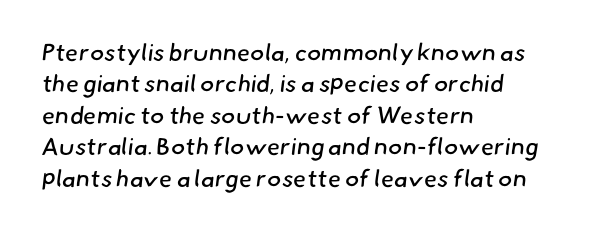
The image shows 24 px text type; set left-aligned, normal line spacing (1.31x), normal letter spacing, not underlined.
